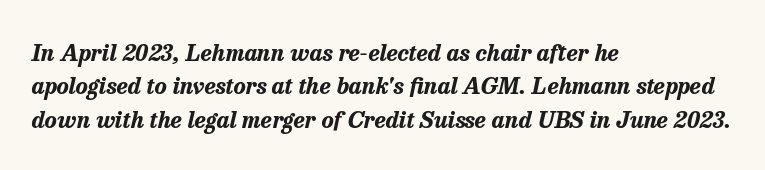
{"italic": "yes", "lean": "right", "slant_degrees": 13, "bold": "yes", "underline": "no", "align": "left", "line_spacing": "normal", "line_spacing_ratio": 1.45, "letter_spacing": "normal", "letter_spacing_em": 0.0, "glyph_px": 23}
